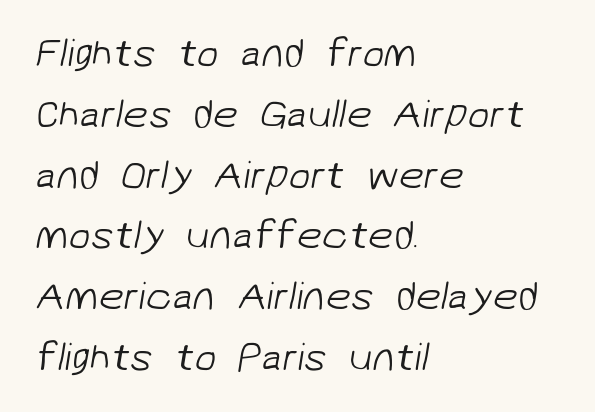
{"serif": "no", "bold": "no", "weight": "light", "width": "normal", "stroke_contrast": "low", "x_height": "medium", "monospaced": "no", "underline": "no", "align": "left", "line_spacing": "normal", "line_spacing_ratio": 1.52, "letter_spacing": "normal", "letter_spacing_em": 0.0, "glyph_px": 40}
